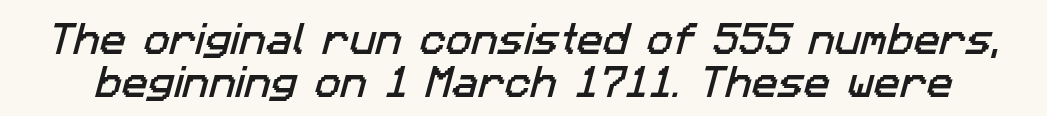
{"serif": "no", "width": "normal", "stroke_contrast": "low", "x_height": "medium", "monospaced": "no", "underline": "no", "line_spacing_ratio": 1.22, "letter_spacing": "normal", "letter_spacing_em": 0.0, "glyph_px": 35}
